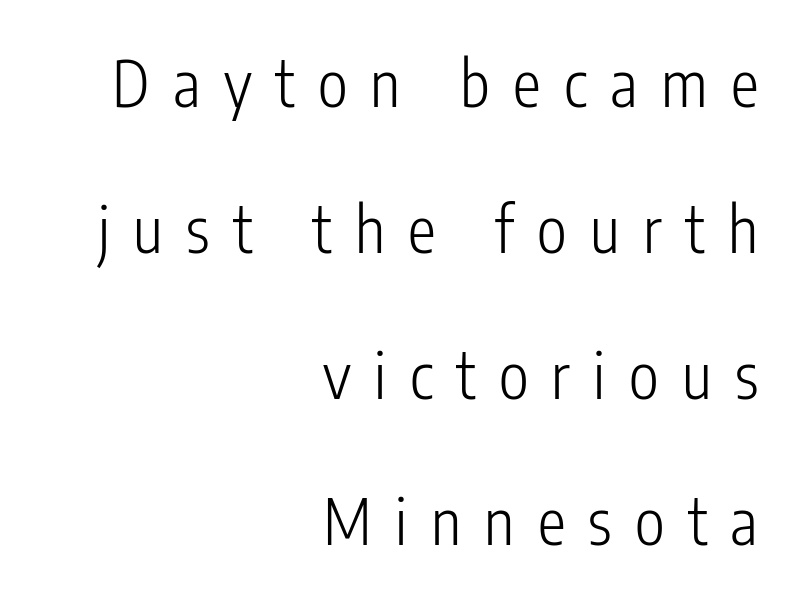
Q: Is the text bold? A: No.
Q: Is the text italic (slanted)? A: No, it is upright.
Q: Is the typeface a serif or a sans-serif typeface? A: Sans-serif.
Q: Is the text underlined? A: No.
Q: How is the paragraph aligned? A: Right-aligned.
Q: Is the spacing between letters normal or unusually wide? A: Unusually wide.
Q: Is the spacing between lines tight, normal or loose? A: Loose.
Q: Width (condensed, normal, or wide)? A: Condensed.
Q: Stroke contrast? A: Low.
Q: x-height? A: Medium.
Q: Monospaced? A: No.
